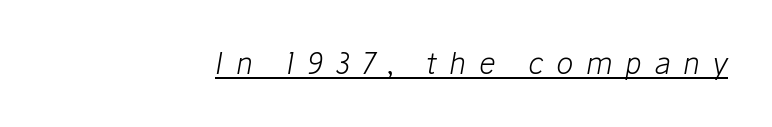
{"italic": "yes", "lean": "right", "slant_degrees": 10, "bold": "no", "weight": "light", "width": "normal", "stroke_contrast": "low", "x_height": "medium", "monospaced": "no", "underline": "yes", "letter_spacing": "wide", "letter_spacing_em": 0.43, "glyph_px": 29}
